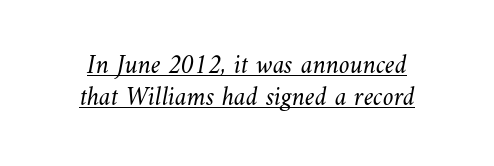
Q: Is the text bold? A: No.
Q: Is the text underlined? A: Yes.
Q: How is the paragraph aligned? A: Centered.
Q: Is the spacing between letters normal or unusually wide? A: Normal.
